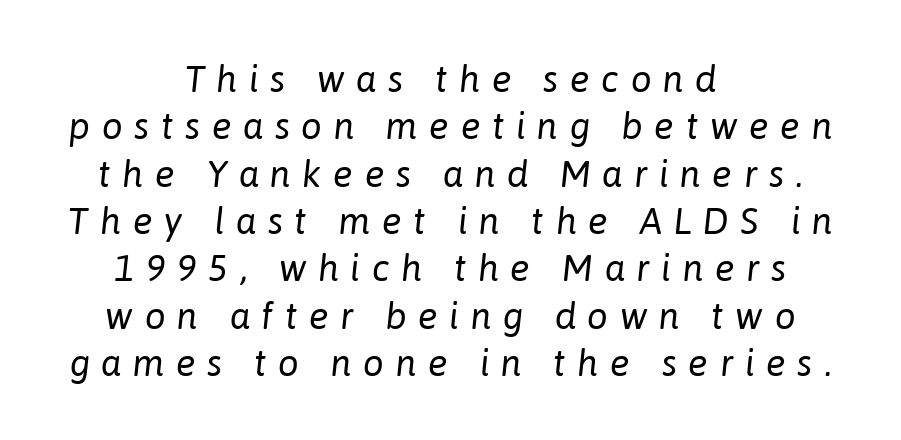
Q: Is the text bold? A: No.
Q: Is the text italic (slanted)? A: Yes, it leans right by about 6 degrees.
Q: Is the text underlined? A: No.
Q: How is the paragraph aligned? A: Centered.
Q: Is the spacing between letters normal or unusually wide? A: Unusually wide.
Q: Is the spacing between lines tight, normal or loose? A: Normal.
Q: Width (condensed, normal, or wide)? A: Normal.
Q: Stroke contrast? A: Low.
Q: x-height? A: Medium.
Q: Monospaced? A: No.
